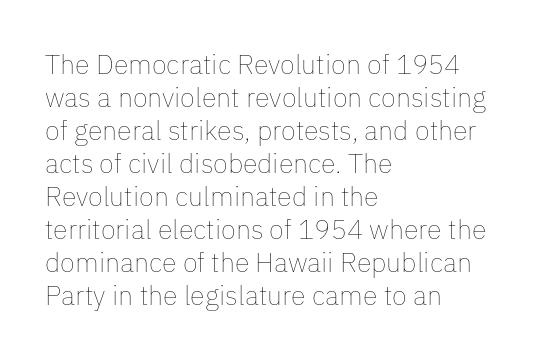
Q: Is the text bold? A: No.
Q: Is the text italic (slanted)? A: No, it is upright.
Q: Is the text underlined? A: No.
Q: How is the paragraph aligned? A: Left-aligned.
Q: Is the spacing between letters normal or unusually wide? A: Normal.
